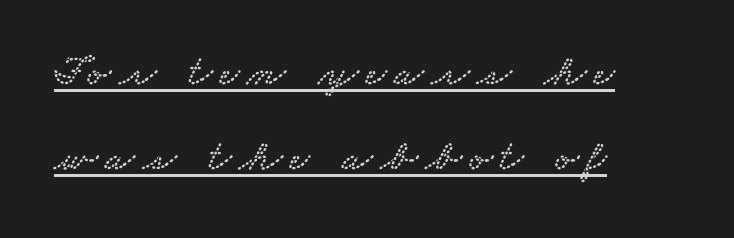
Q: Is the text underlined? A: Yes.
Q: How is the paragraph aligned? A: Left-aligned.
Q: Is the spacing between lines tight, normal or loose? A: Loose.
Q: Width (condensed, normal, or wide)? A: Wide.
Q: Stroke contrast? A: Low.
Q: x-height? A: Small.
Q: Monospaced? A: No.
